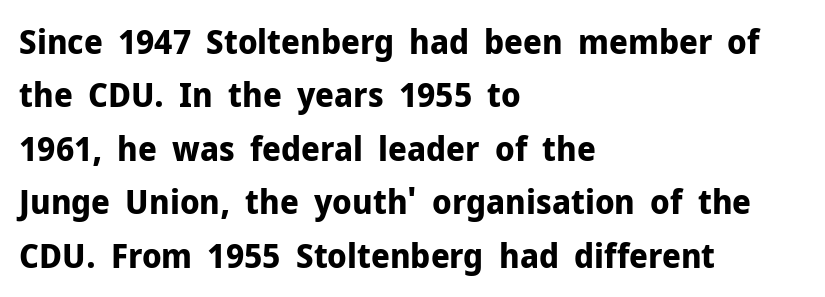
The letters advance in unequal steps, a hallmark of proportional type. Layout note: lines flush left. You can tell from the bare stems that sans-serif type was used. Beneath every word, the page is bare. Heft: maximum for text — a bold.
